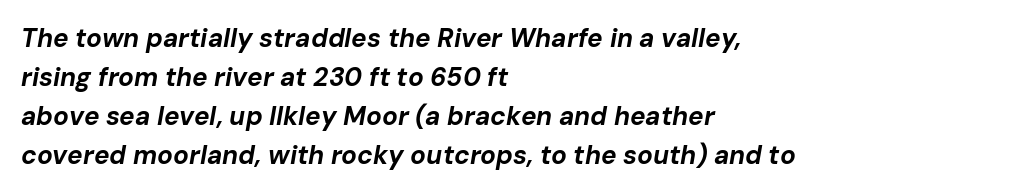
Rule under the text: the space is simply empty. How would I describe the line gaps? Plain and ordinary. Its strokes are broad and dark, the hallmark of bold type. The ragged edge is on the right, which tells us the setting is flush left. Glyph-to-glyph distance matches everyday printed text. When letters slant like this, we call the style italic.
